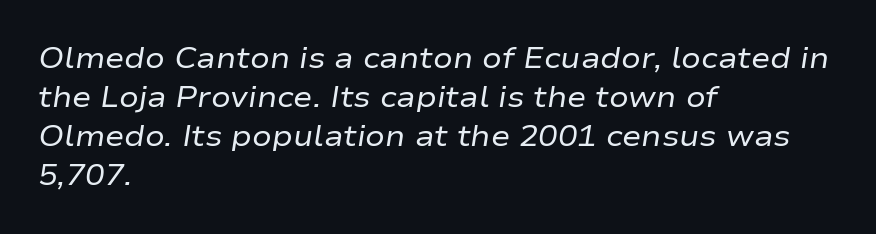
The image shows 29 px regular-weight, wide type, italic (leaning right); set left-aligned, normal line spacing (1.34x), normal letter spacing, not underlined; low stroke contrast and a medium x-height.
